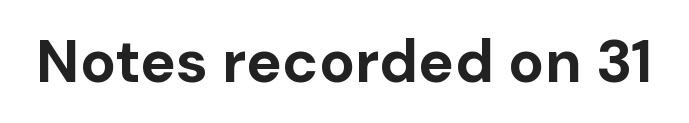
Does extra space separate the letters? No, they use regular spacing. Are there feet on the stems? There aren't — it's a sans. Here the designer chose a conventional face with non-uniform glyph widths. Letters rest on an invisible, unmarked baseline. The letters stand upright; this is a roman face.
